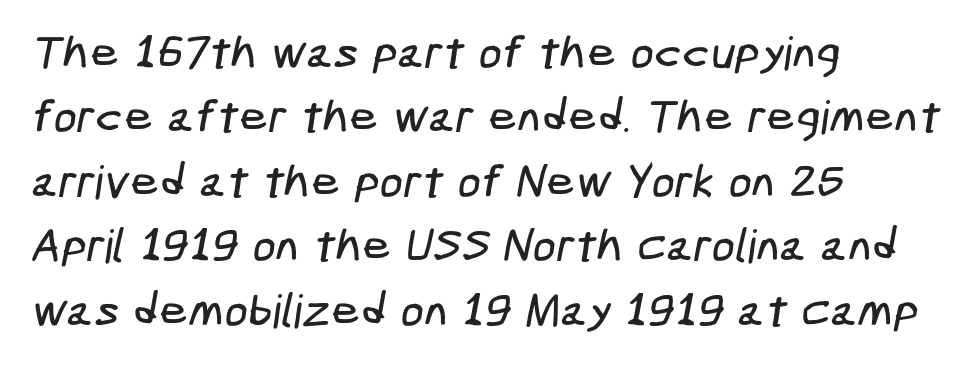
In terms of letterform style, serifs are entirely absent. The rag falls on the right side of this text block. Summary of vertical rhythm: regular, with standard interline spacing. Underline: absent. Letter spacing: default.
